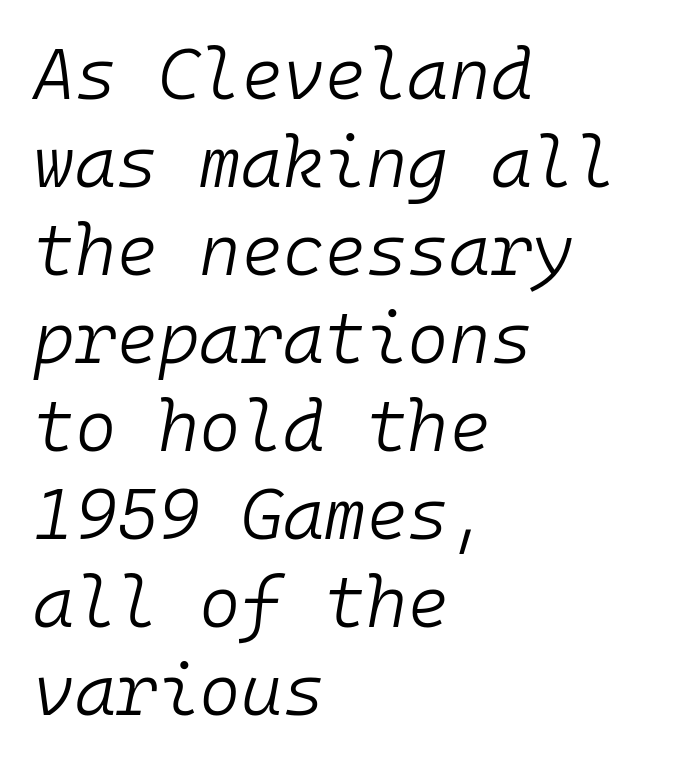
Q: Is the text bold? A: No.
Q: Is the text italic (slanted)? A: Yes, it leans right by about 10 degrees.
Q: Is the text underlined? A: No.
Q: How is the paragraph aligned? A: Left-aligned.
Q: Is the spacing between letters normal or unusually wide? A: Normal.
Q: Width (condensed, normal, or wide)? A: Normal.
Q: Stroke contrast? A: Low.
Q: x-height? A: Medium.
Q: Monospaced? A: Yes.
